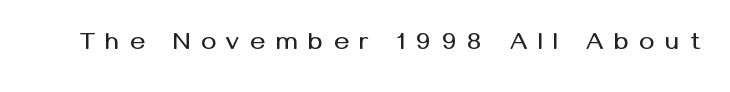
{"italic": "no", "underline": "no", "letter_spacing": "wide", "letter_spacing_em": 0.44, "glyph_px": 25}
